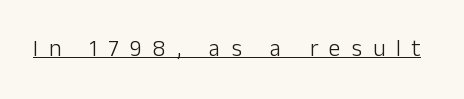
The image shows 23 px text type, upright; set unusually wide letter spacing (+0.48 em), underlined.
